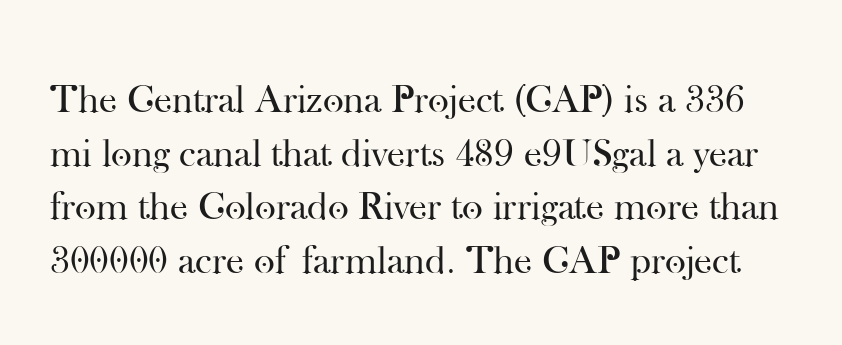
The image shows 40 px regular-weight serif type, upright; set normal line spacing (1.34x), normal letter spacing, not underlined; high stroke contrast and a small x-height.
